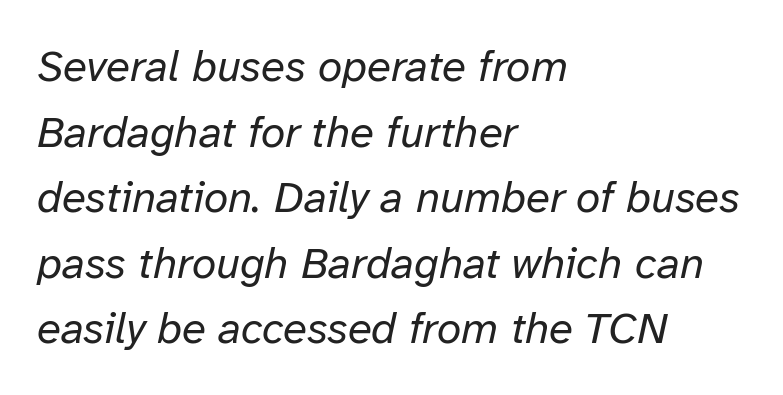
Decoration check: the copy has no underline. Here the designer chose a conventional face with non-uniform glyph widths. The line texture is even and compact thanks to regular tracking. Regular leading. The lettering tilts uniformly, giving the passage an italic look.
